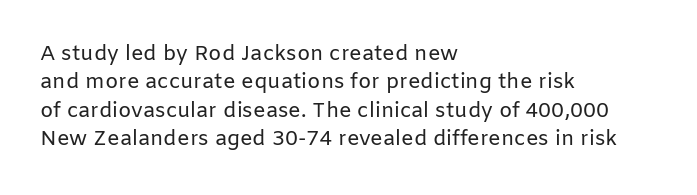
The image shows 21 px text type, upright; set left-aligned, normal line spacing (1.35x), normal letter spacing, not underlined.
